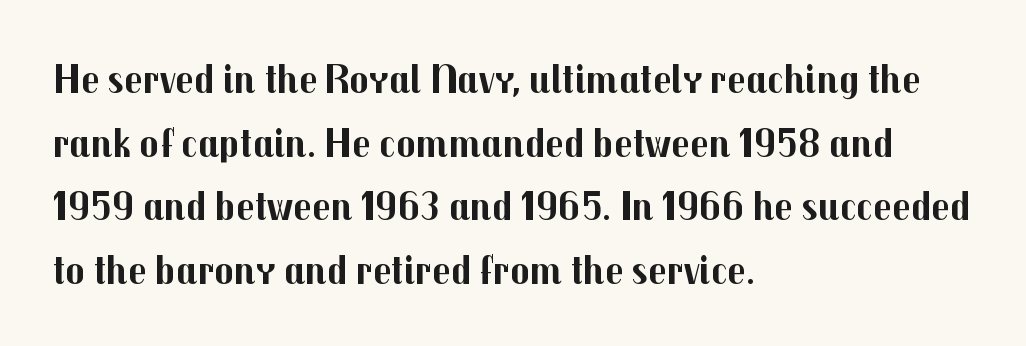
Q: Is the text bold? A: Yes.
Q: Is the text italic (slanted)? A: No, it is upright.
Q: Is the typeface a serif or a sans-serif typeface? A: Sans-serif.
Q: Is the text underlined? A: No.
Q: How is the paragraph aligned? A: Left-aligned.
Q: Is the spacing between letters normal or unusually wide? A: Normal.
Q: Is the spacing between lines tight, normal or loose? A: Normal.
Q: Width (condensed, normal, or wide)? A: Normal.
Q: Stroke contrast? A: Medium.
Q: x-height? A: Medium.
Q: Monospaced? A: No.
